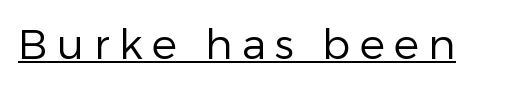
The image shows 42 px regular-weight sans-serif type, upright; set unusually wide letter spacing (+0.22 em), underlined; low stroke contrast and a medium x-height.
